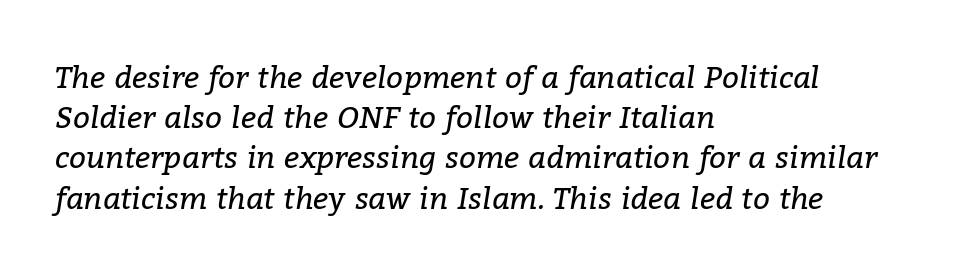
{"serif": "yes", "italic": "yes", "lean": "right", "slant_degrees": 9, "bold": "no", "weight": "regular", "width": "normal", "stroke_contrast": "low", "x_height": "medium", "monospaced": "no", "underline": "no", "align": "left", "line_spacing": "normal", "line_spacing_ratio": 1.34, "letter_spacing": "normal", "letter_spacing_em": 0.0, "glyph_px": 30}
